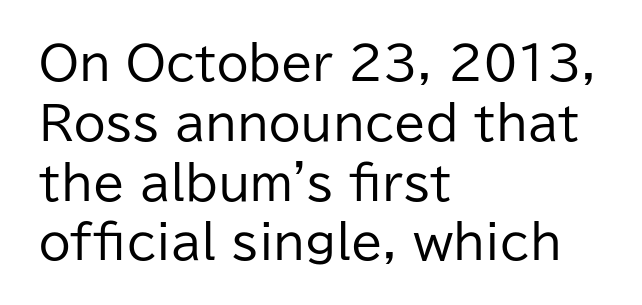
{"serif": "no", "italic": "no", "bold": "no", "weight": "regular", "width": "normal", "stroke_contrast": "low", "x_height": "medium", "monospaced": "no", "underline": "no", "align": "left", "line_spacing": "normal", "line_spacing_ratio": 1.3, "letter_spacing": "normal", "letter_spacing_em": 0.0, "glyph_px": 46}
